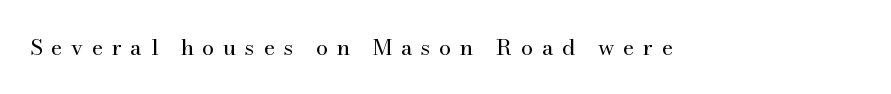
{"italic": "no", "bold": "no", "underline": "no", "letter_spacing": "wide", "letter_spacing_em": 0.39, "glyph_px": 22}
